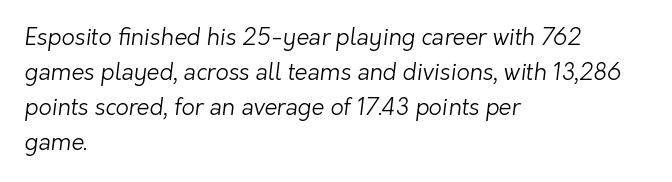
Q: Is the text bold? A: No.
Q: Is the text underlined? A: No.
Q: How is the paragraph aligned? A: Left-aligned.
Q: Is the spacing between letters normal or unusually wide? A: Normal.
Q: Is the spacing between lines tight, normal or loose? A: Normal.
